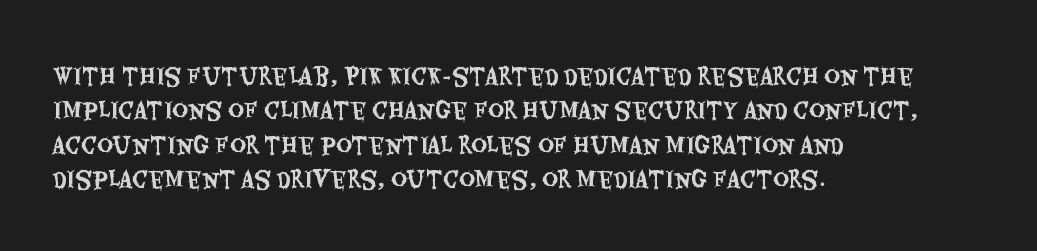
Q: Is the text italic (slanted)? A: No, it is upright.
Q: Is the text underlined? A: No.
Q: How is the paragraph aligned? A: Left-aligned.
Q: Is the spacing between letters normal or unusually wide? A: Normal.
Q: Is the spacing between lines tight, normal or loose? A: Normal.
